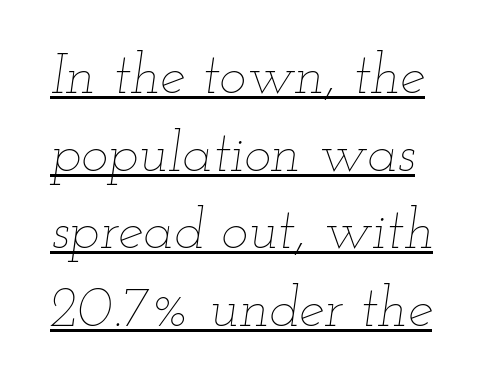
Q: Is the text bold? A: No.
Q: Is the text italic (slanted)? A: Yes, it leans right by about 12 degrees.
Q: Is the text underlined? A: Yes.
Q: Is the spacing between letters normal or unusually wide? A: Normal.
Q: Is the spacing between lines tight, normal or loose? A: Normal.
Q: Width (condensed, normal, or wide)? A: Wide.
Q: Stroke contrast? A: Low.
Q: x-height? A: Small.
Q: Monospaced? A: No.
